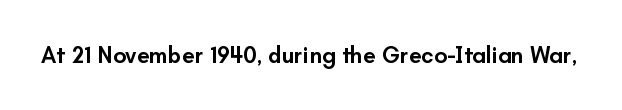
No extra tracking has been applied to these lines. The area under the type is left untouched. Weight: semibold (demi). If you drew a line through each stem, it would be perfectly vertical.
